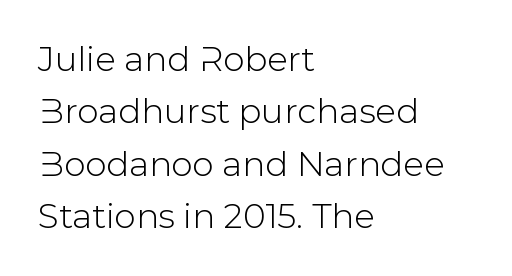
{"serif": "no", "italic": "no", "width": "normal", "stroke_contrast": "low", "x_height": "medium", "monospaced": "no", "underline": "no", "align": "left", "line_spacing": "normal", "line_spacing_ratio": 1.54, "letter_spacing": "normal", "letter_spacing_em": 0.0, "glyph_px": 34}
